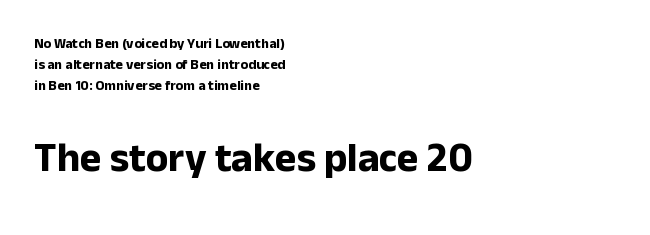
{"serif": "no", "italic": "no", "bold": "yes", "weight": "bold", "width": "normal", "stroke_contrast": "low", "x_height": "medium", "monospaced": "no", "underline": "no", "align": "left", "line_spacing": "normal", "line_spacing_ratio": 1.51, "letter_spacing": "normal", "letter_spacing_em": 0.0, "larger_block": "second", "size_ratio": 2.93, "glyph_px": 41}
